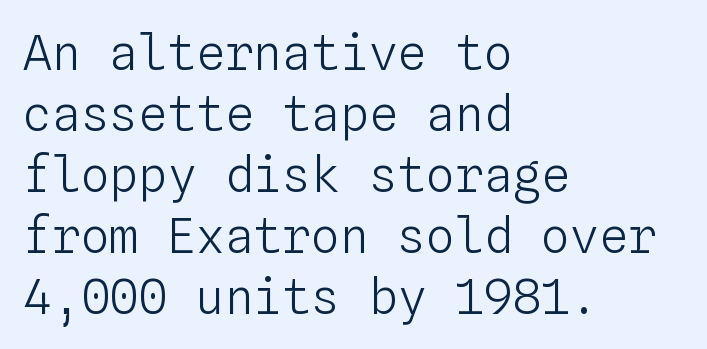
Here the glyphs are tracked normally, forming tight word shapes. Compared with a centered layout, this one pins lines to the left instead. Each row of text sits above clean, open space. Honestly, the row spacing looks completely unremarkable.
